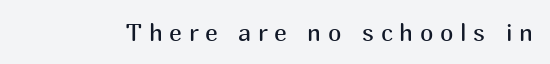
The image shows 24 px text type, upright; set unusually wide letter spacing (+0.28 em), not underlined.
